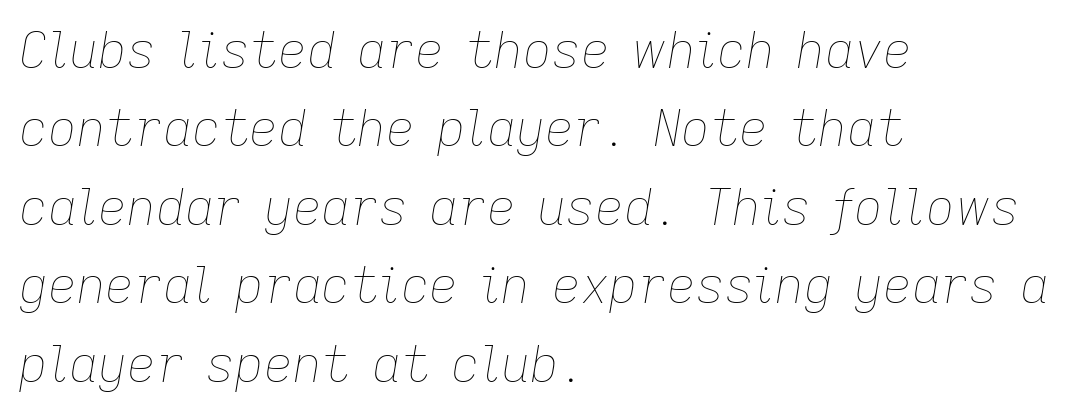
Q: Is the text bold? A: No.
Q: Is the text italic (slanted)? A: Yes, it leans right by about 9 degrees.
Q: Is the text underlined? A: No.
Q: How is the paragraph aligned? A: Left-aligned.
Q: Is the spacing between letters normal or unusually wide? A: Normal.
Q: Is the spacing between lines tight, normal or loose? A: Normal.
Q: Width (condensed, normal, or wide)? A: Normal.
Q: Stroke contrast? A: Low.
Q: x-height? A: Medium.
Q: Monospaced? A: No.
